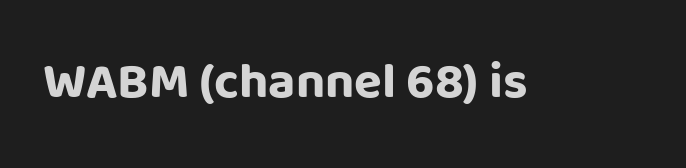
The image shows 51 px bold sans-serif type, upright; set normal letter spacing, not underlined; low stroke contrast and a large x-height.
